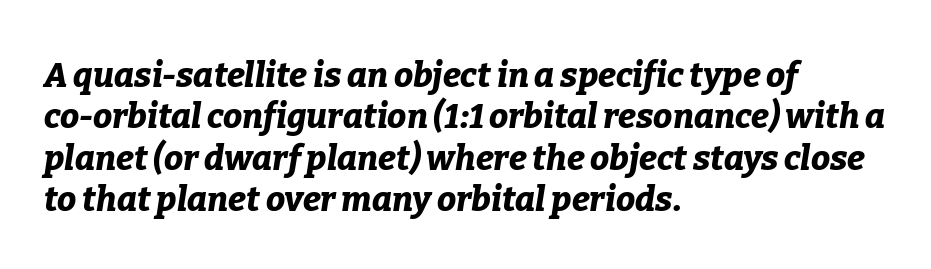
Q: Is the text bold? A: Yes.
Q: Is the text italic (slanted)? A: Yes, it leans right by about 9 degrees.
Q: Is the text underlined? A: No.
Q: How is the paragraph aligned? A: Left-aligned.
Q: Is the spacing between letters normal or unusually wide? A: Normal.
Q: Width (condensed, normal, or wide)? A: Normal.
Q: Stroke contrast? A: Low.
Q: x-height? A: Medium.
Q: Monospaced? A: No.
